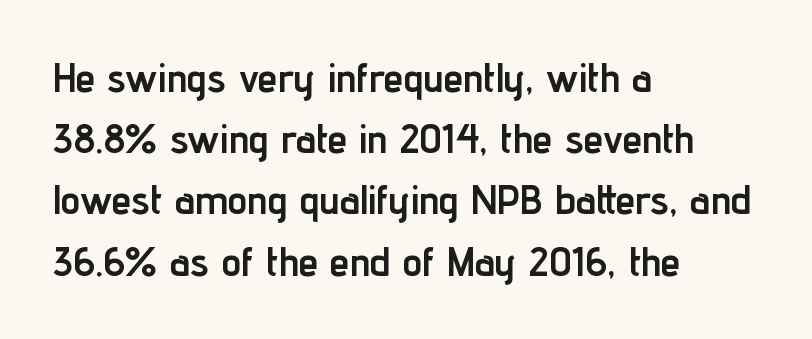
Q: Is the text bold? A: Yes.
Q: Is the text italic (slanted)? A: No, it is upright.
Q: Is the typeface a serif or a sans-serif typeface? A: Sans-serif.
Q: Is the text underlined? A: No.
Q: How is the paragraph aligned? A: Left-aligned.
Q: Is the spacing between letters normal or unusually wide? A: Normal.
Q: Is the spacing between lines tight, normal or loose? A: Normal.
Q: Width (condensed, normal, or wide)? A: Condensed.
Q: Stroke contrast? A: Low.
Q: x-height? A: Medium.
Q: Monospaced? A: No.
